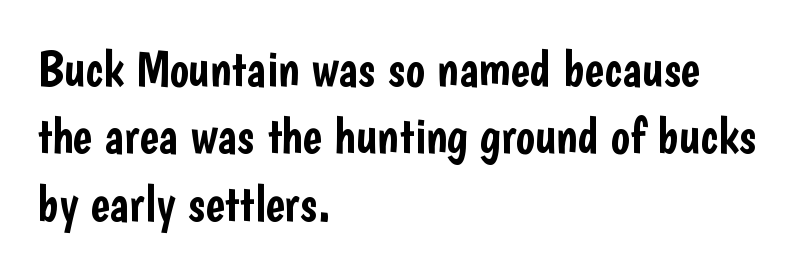
The image shows 51 px condensed sans-serif type, upright; set left-aligned, normal line spacing (1.32x), normal letter spacing, not underlined; low stroke contrast and a medium x-height.
